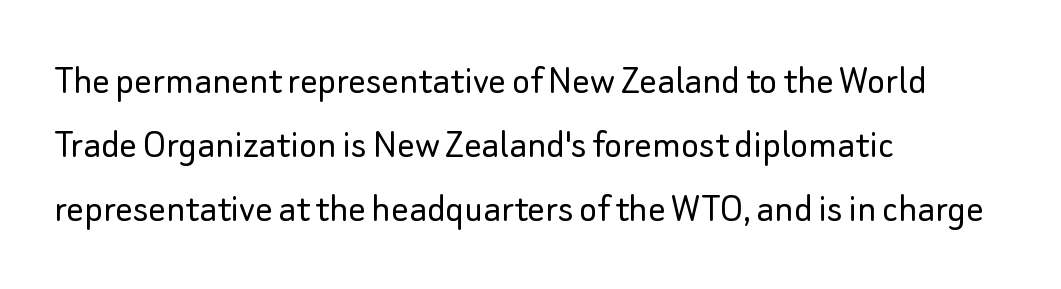
Each letter keeps its own natural width here, so spacing adapts to shape. Inter-character spacing is left at the font's built-in metrics. The rendering anchors every line to the left-hand side. Rule under the text: the space is simply empty. Honestly, the row spacing looks completely unremarkable. I'd call this a sans setting — the letters go barefoot.
